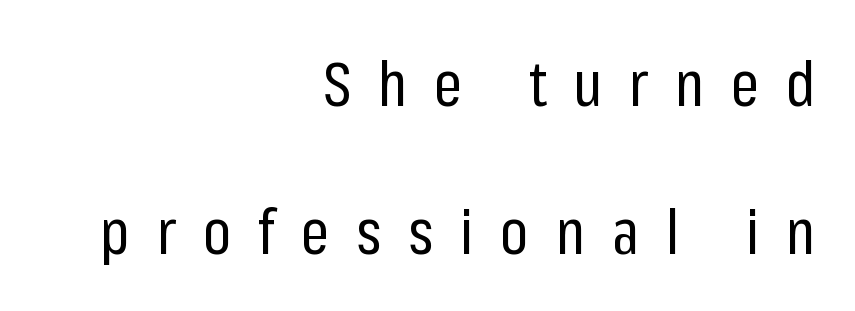
{"serif": "no", "italic": "no", "bold": "no", "weight": "regular", "width": "condensed", "stroke_contrast": "low", "x_height": "medium", "monospaced": "no", "underline": "no", "align": "right", "line_spacing": "loose", "line_spacing_ratio": 2.38, "letter_spacing": "wide", "letter_spacing_em": 0.43, "glyph_px": 62}
